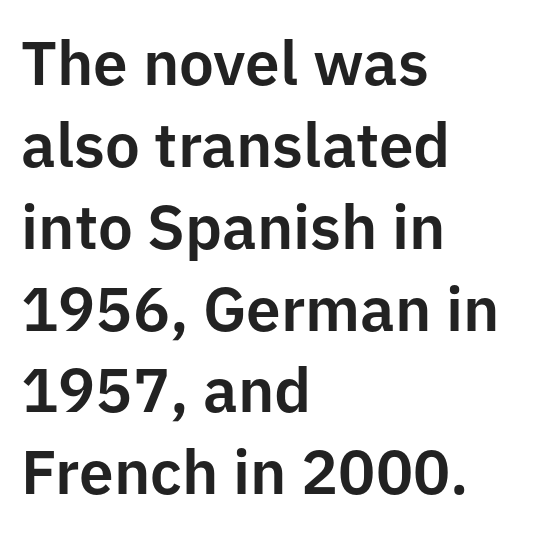
The passage shown is typeset with a sans-serif family. Tracking here is standard; glyphs follow each other at the usual distance. Clear beneath every line of the passage. The passage shown stacks its lines at a standard gap. The lines are quadded left. Note the varied advance widths — an 'i' is clearly narrower than an 'm'.
